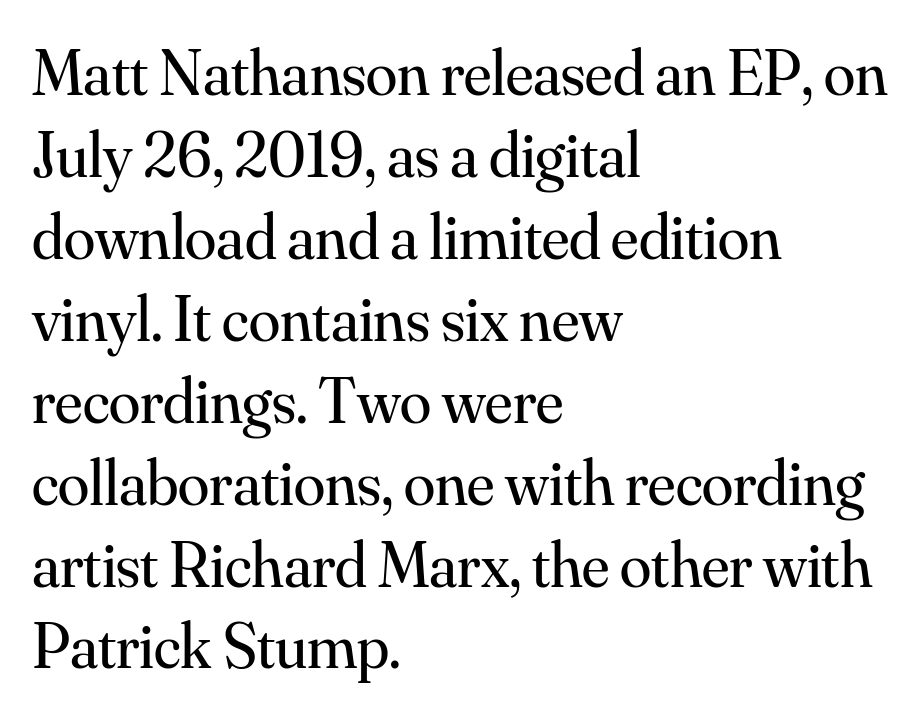
Is this a fixed-width face? No — the glyphs have proportional, varying widths. Students, note that the glyphs here touch the page at normal intervals. No extra ink here — the face is not bold. Visually the block forms a straight wall on the left and a jagged coastline on the right. A clean baseline with only descenders dipping below it.
